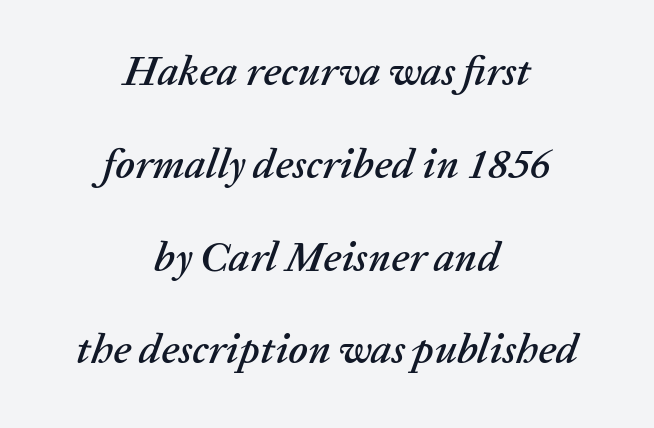
{"italic": "yes", "lean": "right", "slant_degrees": 20, "width": "normal", "stroke_contrast": "low", "x_height": "medium", "monospaced": "no", "underline": "no", "align": "center", "line_spacing": "loose", "line_spacing_ratio": 2.21, "letter_spacing": "normal", "letter_spacing_em": 0.0, "glyph_px": 42}
